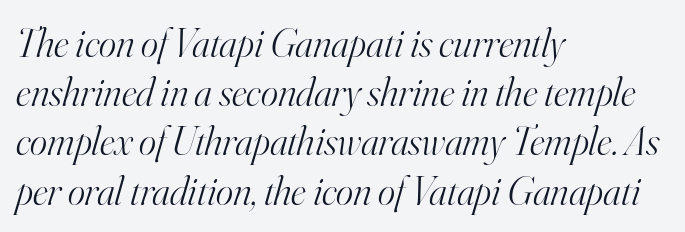
The image shows 41 px light serif type, italic (leaning right); set left-aligned, line spacing 1.2x, normal letter spacing, not underlined; high stroke contrast and a small x-height.
